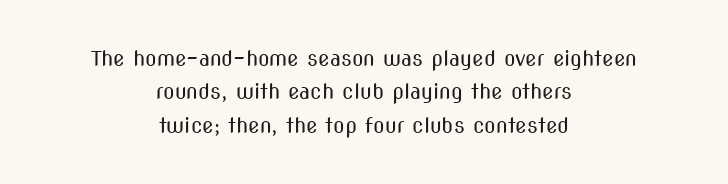
{"italic": "no", "bold": "no", "underline": "no", "align": "center", "line_spacing": "normal", "line_spacing_ratio": 1.59, "letter_spacing": "normal", "letter_spacing_em": 0.0, "glyph_px": 21}
